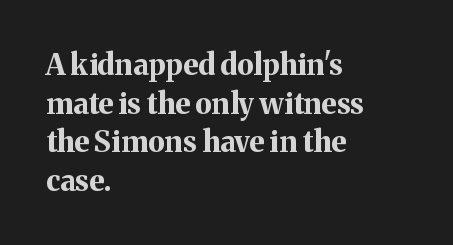
Q: Is the text bold? A: Yes.
Q: Is the text italic (slanted)? A: No, it is upright.
Q: Is the typeface a serif or a sans-serif typeface? A: Serif.
Q: Is the text underlined? A: No.
Q: How is the paragraph aligned? A: Left-aligned.
Q: Is the spacing between letters normal or unusually wide? A: Normal.
Q: Is the spacing between lines tight, normal or loose? A: Normal.
Q: Width (condensed, normal, or wide)? A: Normal.
Q: Stroke contrast? A: Medium.
Q: x-height? A: Medium.
Q: Monospaced? A: No.
